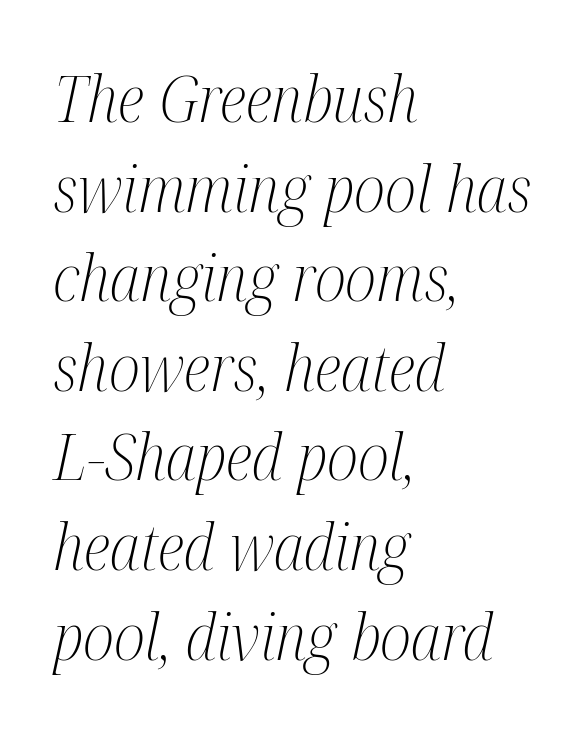
Q: Is the text bold? A: No.
Q: Is the text italic (slanted)? A: Yes, it leans right by about 12 degrees.
Q: Is the typeface a serif or a sans-serif typeface? A: Serif.
Q: Is the text underlined? A: No.
Q: How is the paragraph aligned? A: Left-aligned.
Q: Is the spacing between letters normal or unusually wide? A: Normal.
Q: Is the spacing between lines tight, normal or loose? A: Normal.
Q: Width (condensed, normal, or wide)? A: Condensed.
Q: Stroke contrast? A: Medium.
Q: x-height? A: Medium.
Q: Monospaced? A: No.
